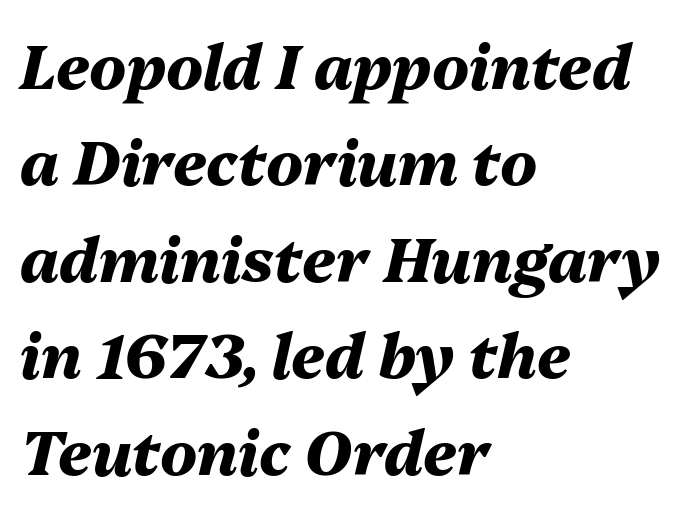
The image shows 61 px heavy type, italic (leaning right); set left-aligned, normal line spacing (1.58x), normal letter spacing, not underlined; medium stroke contrast and a medium x-height.
